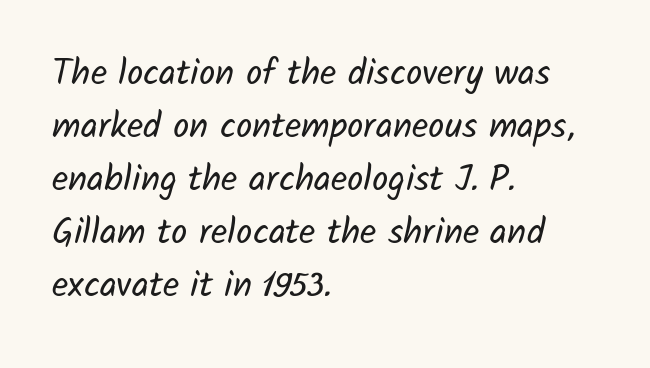
This rendering leaves character spacing at its baseline value. Line starts are locked; line ends wander. Letters have the restrained weight of plain body copy at most. The words here are not underlined. Notice how descenders clear the ascenders below comfortably — that's standard leading. Think of a printed novel: that variable character pitch is what you see here.
